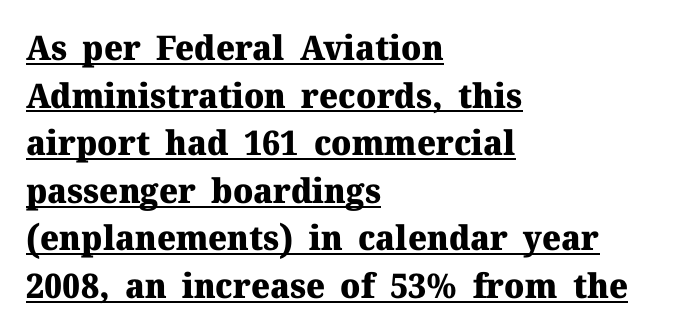
Q: Is the text bold? A: Yes.
Q: Is the text italic (slanted)? A: No, it is upright.
Q: Is the typeface a serif or a sans-serif typeface? A: Serif.
Q: Is the text underlined? A: Yes.
Q: How is the paragraph aligned? A: Left-aligned.
Q: Is the spacing between letters normal or unusually wide? A: Normal.
Q: Is the spacing between lines tight, normal or loose? A: Normal.
Q: Width (condensed, normal, or wide)? A: Normal.
Q: Stroke contrast? A: Medium.
Q: x-height? A: Medium.
Q: Monospaced? A: No.
